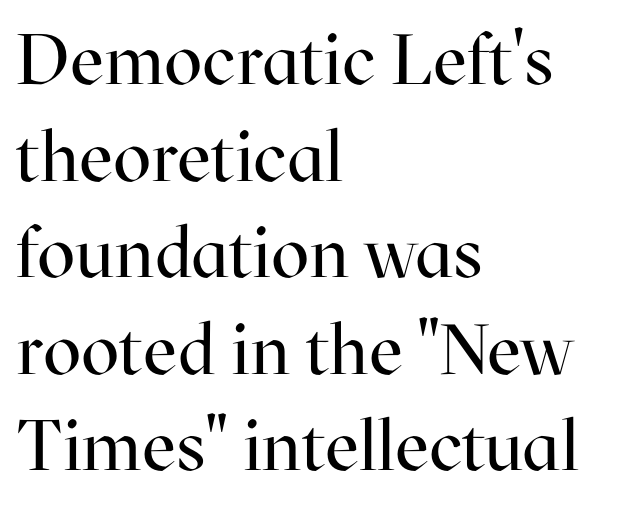
Q: Is the text bold? A: No.
Q: Is the text italic (slanted)? A: No, it is upright.
Q: Is the typeface a serif or a sans-serif typeface? A: Serif.
Q: Is the text underlined? A: No.
Q: How is the paragraph aligned? A: Left-aligned.
Q: Is the spacing between letters normal or unusually wide? A: Normal.
Q: Is the spacing between lines tight, normal or loose? A: Normal.
Q: Width (condensed, normal, or wide)? A: Normal.
Q: Stroke contrast? A: High.
Q: x-height? A: Medium.
Q: Monospaced? A: No.
